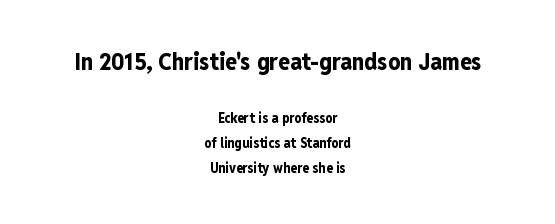
The image shows 24 px bold type, upright; set centered, line spacing 1.81x, normal letter spacing, not underlined; the first (top) block is 1.71x larger.
